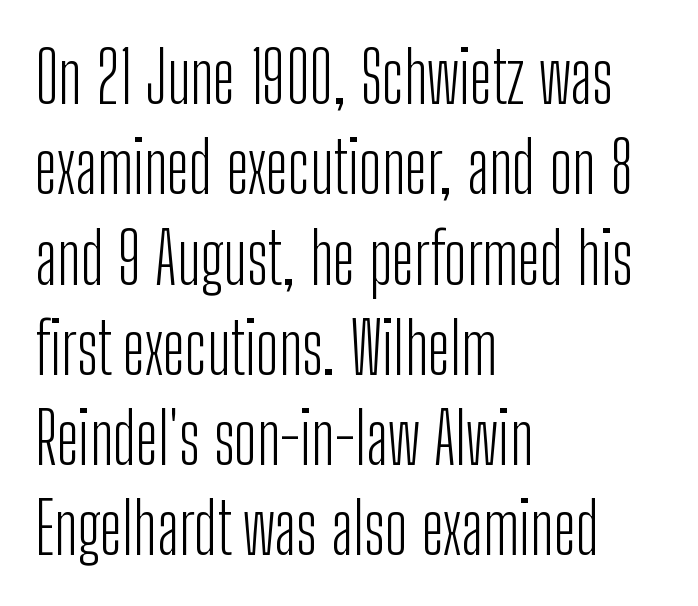
Q: Is the text bold? A: No.
Q: Is the text italic (slanted)? A: No, it is upright.
Q: Is the typeface a serif or a sans-serif typeface? A: Sans-serif.
Q: Is the text underlined? A: No.
Q: How is the paragraph aligned? A: Left-aligned.
Q: Is the spacing between letters normal or unusually wide? A: Normal.
Q: Is the spacing between lines tight, normal or loose? A: Normal.
Q: Width (condensed, normal, or wide)? A: Condensed.
Q: Stroke contrast? A: Low.
Q: x-height? A: Medium.
Q: Monospaced? A: No.
